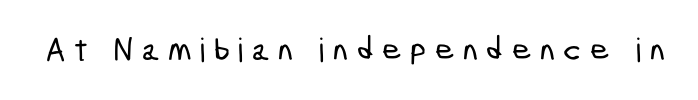
Q: Is the typeface a serif or a sans-serif typeface? A: Sans-serif.
Q: Is the text underlined? A: No.
Q: Is the spacing between letters normal or unusually wide? A: Unusually wide.
Q: Width (condensed, normal, or wide)? A: Condensed.
Q: Stroke contrast? A: Low.
Q: x-height? A: Medium.
Q: Monospaced? A: No.
